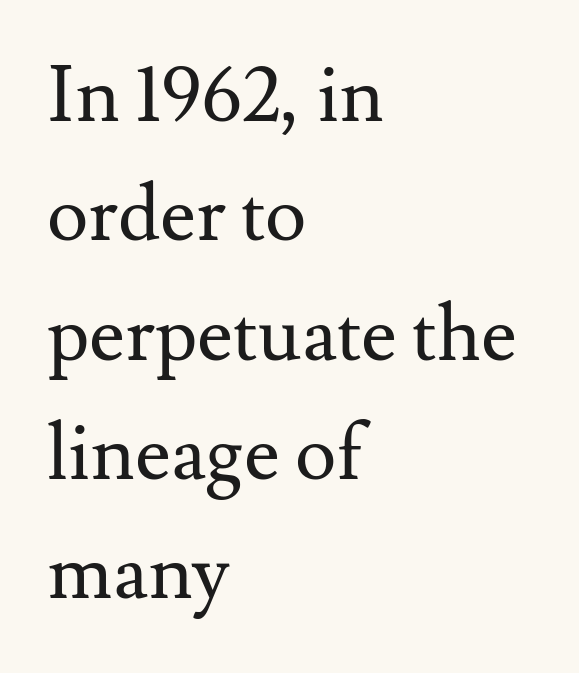
Spacing verdict: proportional, widths tailored to each character. Compared with typical paragraphs, the rows here are spaced about the same. Is the letter spacing exaggerated? No — it looks like the ordinary default. Do the letters lean? They stand straight. Ink coverage per letter is moderate at most.
